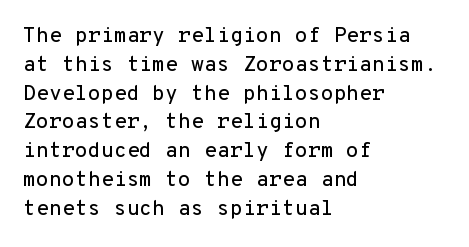
{"italic": "no", "underline": "no", "align": "left", "line_spacing": "normal", "line_spacing_ratio": 1.37, "letter_spacing": "normal", "letter_spacing_em": 0.0, "glyph_px": 21}
